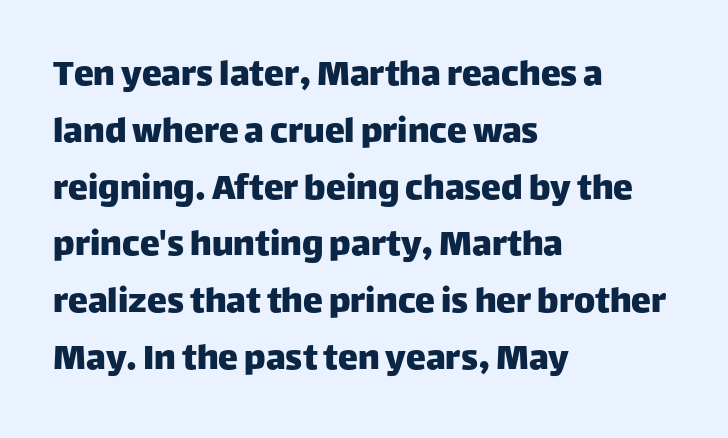
This rendering uses left alignment, leaving the right contour irregular. To sum up the face: it is a sans, with no serifs. The axis of the letterforms is exactly vertical. Observe the ordinary spacing: letters are neighbours, not strangers. Note the varied advance widths — an 'i' is clearly narrower than an 'm'.
